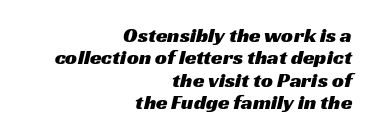
The image shows 21 px text type; set right-aligned, tight line spacing (1.06x), normal letter spacing, not underlined.
